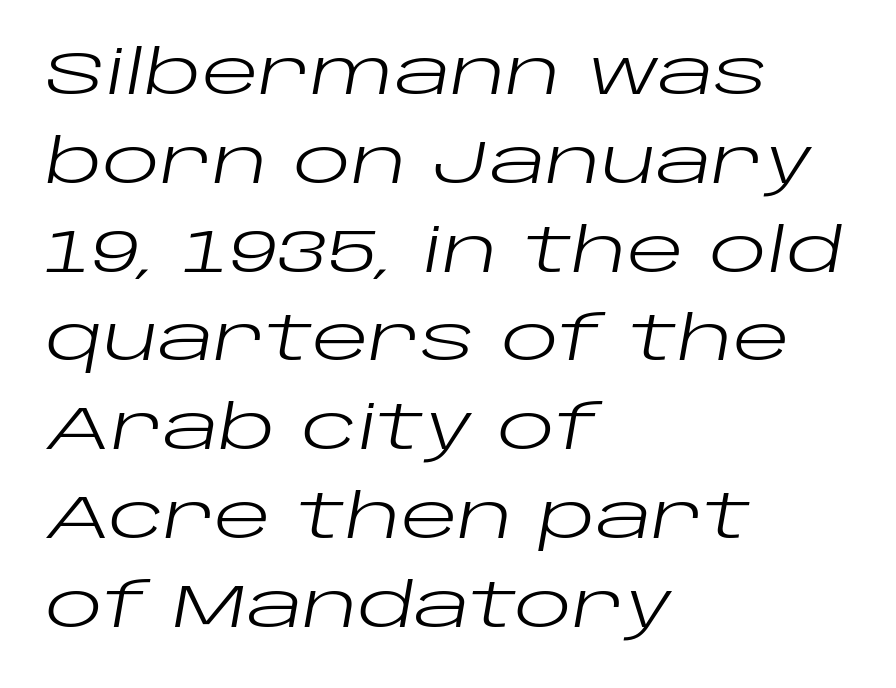
The space beneath each line is pristine and unruled. Line beginnings align vertically; line endings do not. Here the glyphs are tracked normally, forming tight word shapes. The weight tops out at a normal text grade. One glance says typical: line gaps are just what's usual. If you drew a line through each stem, it would be angled.
